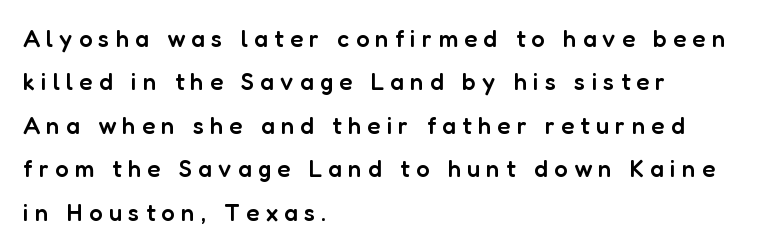
A typesetter would mark this as roman, not italic. On the weight axis this lands at semibold, roughly 600. Leftover space on each line is placed entirely after the last word. The specimen omits any rule beneath the text block's lines. The tracking reads as deliberately expanded to a designer's eye.
